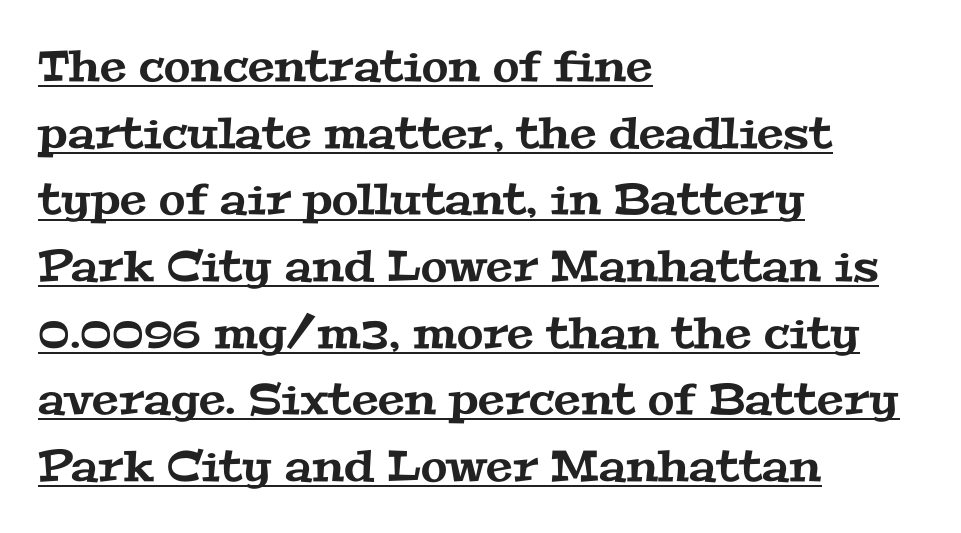
Do the characters align in a grid? No, the font is proportional. A typesetter would call this zero additional tracking. The paragraph shown leans on its left margin. Summary of vertical rhythm: regular, with standard interline spacing. This sample uses a serif face.
